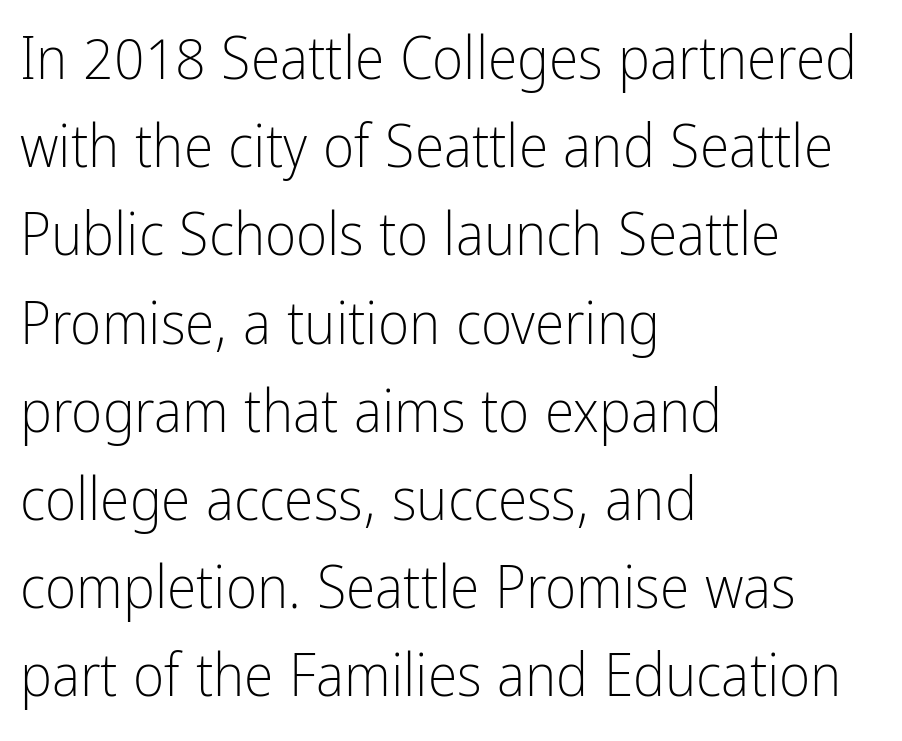
The image shows 60 px light, condensed sans-serif type, upright; set left-aligned, normal line spacing (1.47x), normal letter spacing, not underlined; low stroke contrast and a medium x-height.
